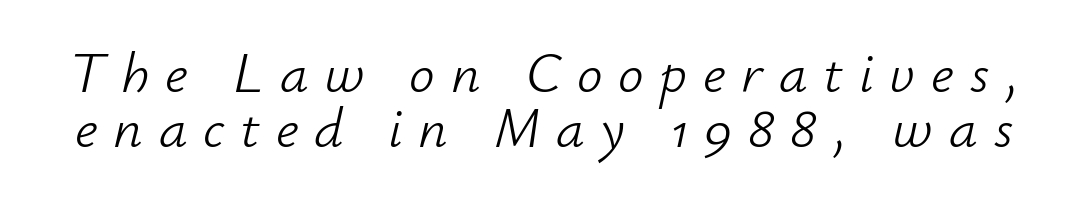
{"italic": "yes", "lean": "right", "slant_degrees": 12, "bold": "no", "weight": "light", "width": "normal", "stroke_contrast": "low", "x_height": "small", "monospaced": "no", "underline": "no", "line_spacing": "tight", "line_spacing_ratio": 0.97, "letter_spacing": "wide", "letter_spacing_em": 0.28, "glyph_px": 57}
